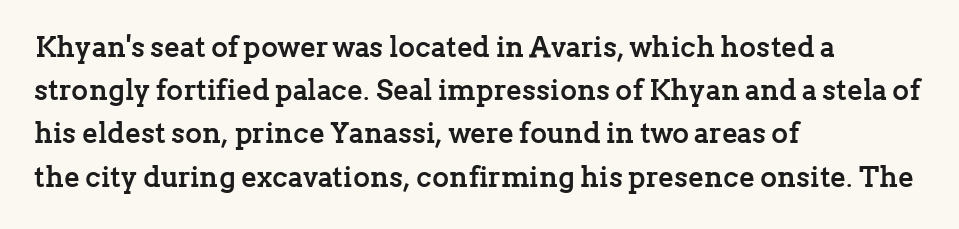
Q: Is the text bold? A: Yes.
Q: Is the text italic (slanted)? A: No, it is upright.
Q: Is the typeface a serif or a sans-serif typeface? A: Serif.
Q: Is the text underlined? A: No.
Q: How is the paragraph aligned? A: Left-aligned.
Q: Is the spacing between letters normal or unusually wide? A: Normal.
Q: Is the spacing between lines tight, normal or loose? A: Normal.
Q: Width (condensed, normal, or wide)? A: Normal.
Q: Stroke contrast? A: Low.
Q: x-height? A: Medium.
Q: Monospaced? A: No.
